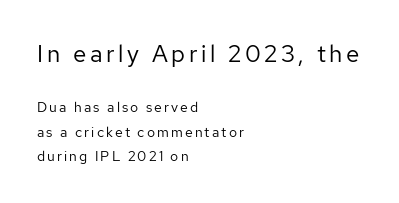
Weight: regular or lighter. Horizontally, the lines are justified to the leading edge only. Look at the glyph heights: the upper group is clearly the bigger setting. Is there any slant? The stems are plumb. The zone under the glyphs is completely vacant.
